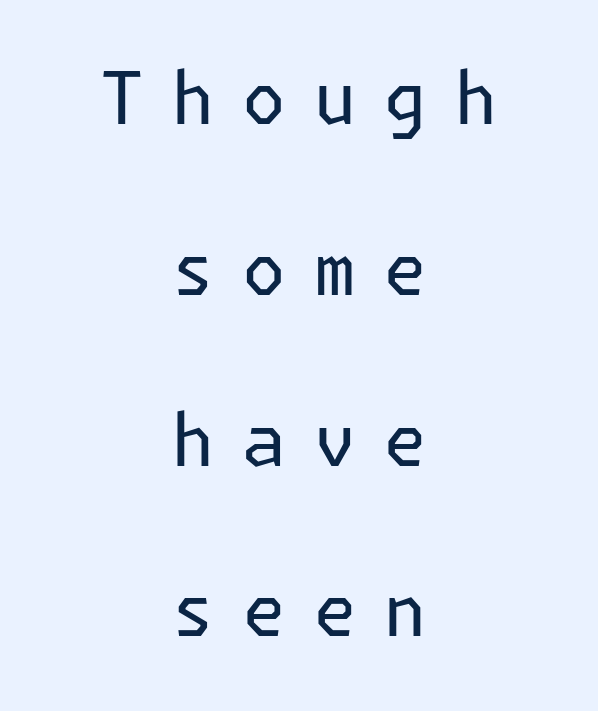
This block would shrink considerably if given ordinary leading; it's expanded now. Serifs: no, the terminals of the letterforms are clean. Teacher's note: observe the equal gaps on both sides — that is centered alignment. The strip under each line holds only bare page. This is the regular roman posture of the typeface. The font is comparable to plain body text, perhaps lighter.
